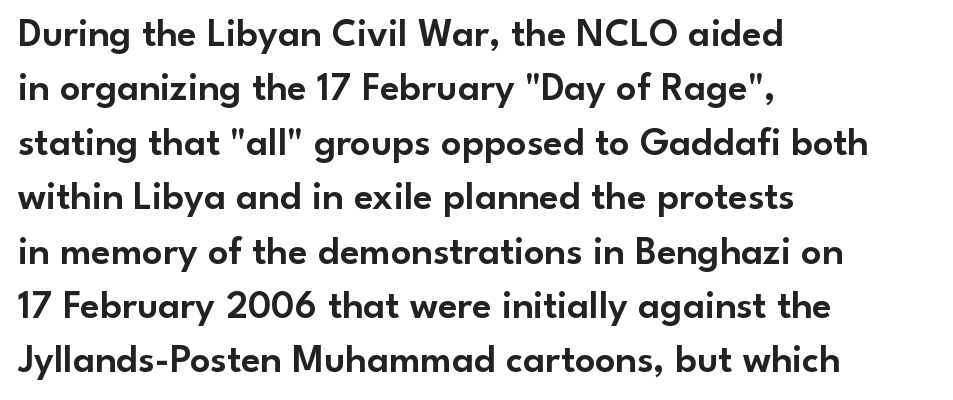
Nothing sits at the stroke ends, so this counts as sans-serif. The compositor pushed each line to the left boundary. Each row of text sits above clean, open space. Notice how the stems are strictly vertical — no italics here.
